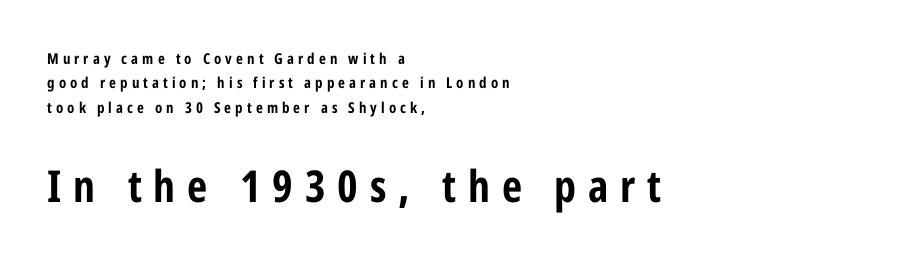
Words float on clear page, feet unadorned. In CSS terms this would be text-align: left. Reading top to bottom, the characters get bigger at the block break. Typographically, this falls in the sans-serif category. The rendering inserts visible extra space after every character.
